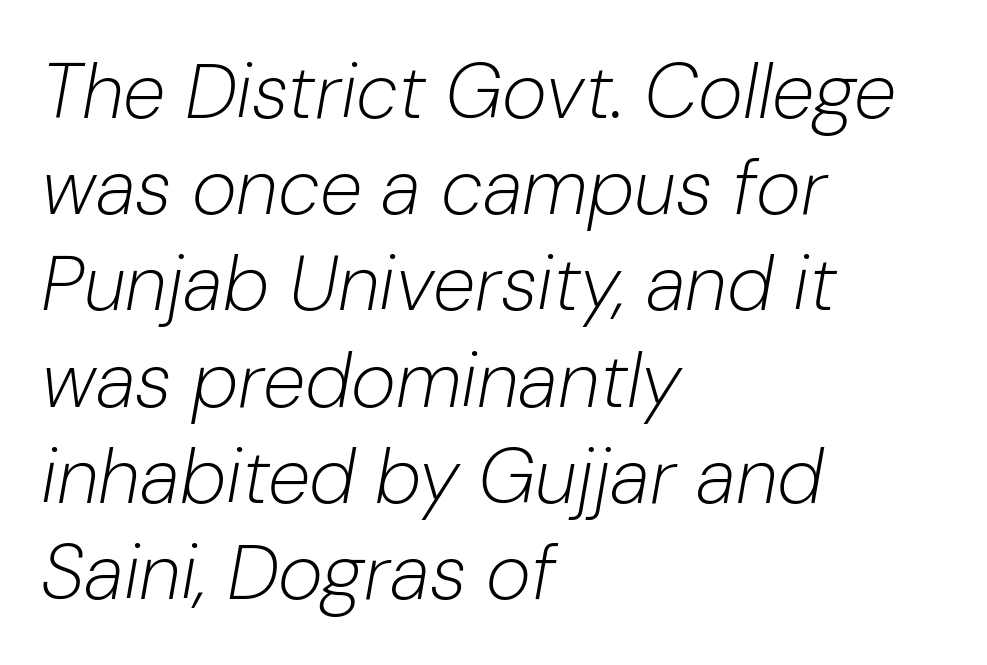
Is this a heavy cut? Hardly; it is regular or lighter. Normally led — the rows are evenly, conventionally spaced. You could call the tracking neutral — neither tight nor loose. Where is the straight margin? On the left. Character widths vary here, with narrow letters taking less room than wide ones.
